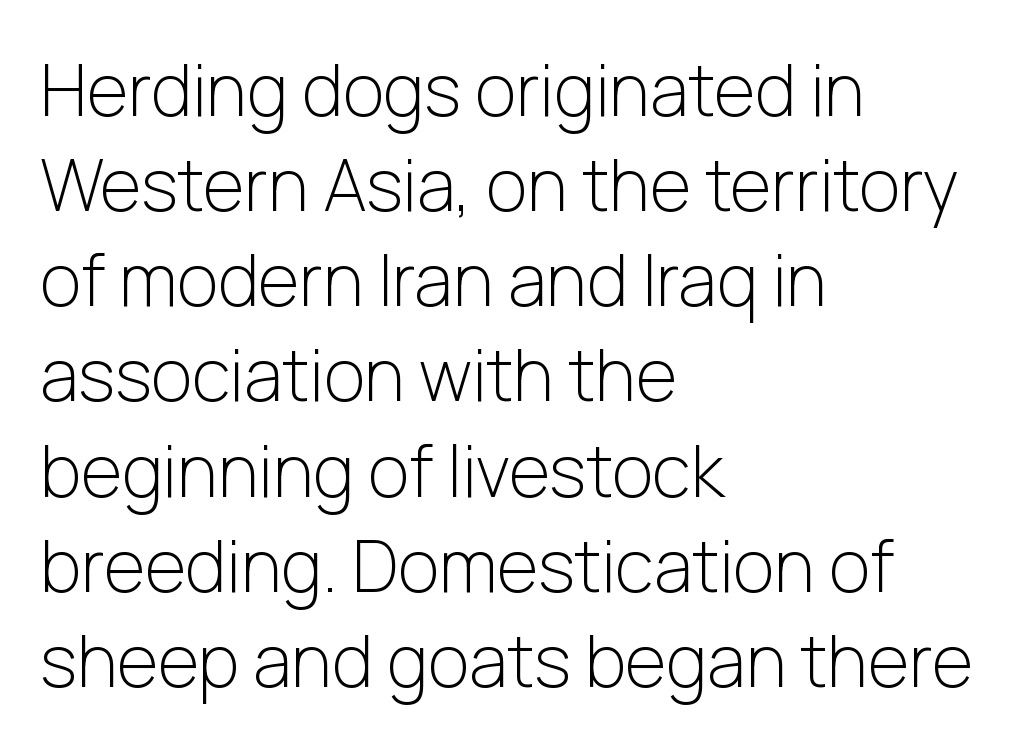
The image shows 71 px light sans-serif type, upright; set left-aligned, normal line spacing (1.34x), normal letter spacing, not underlined; low stroke contrast and a medium x-height.
